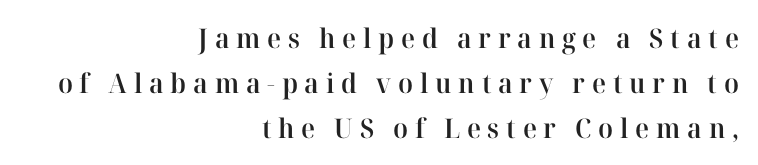
The image shows 27 px text type, upright; set right-aligned, normal line spacing (1.66x), unusually wide letter spacing (+0.25 em), not underlined.
